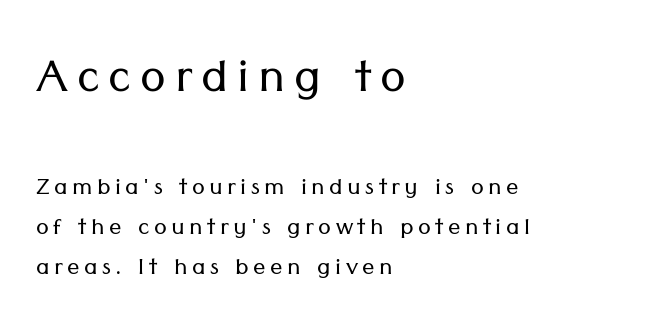
The image shows 62 px light sans-serif type, upright; set left-aligned, normal line spacing (1.29x), not underlined; the first (top) block is 2.0x larger; low stroke contrast and a medium x-height.
